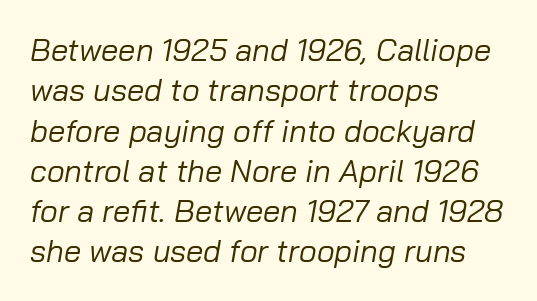
The image shows 31 px regular-weight type, italic (leaning right); set left-aligned, normal line spacing (1.3x), normal letter spacing, not underlined; low stroke contrast and a medium x-height.
